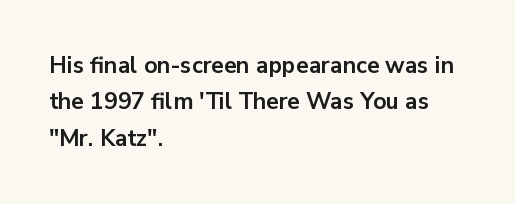
Q: Is the text bold? A: Yes.
Q: Is the text italic (slanted)? A: No, it is upright.
Q: Is the text underlined? A: No.
Q: How is the paragraph aligned? A: Left-aligned.
Q: Is the spacing between letters normal or unusually wide? A: Normal.
Q: Is the spacing between lines tight, normal or loose? A: Normal.
